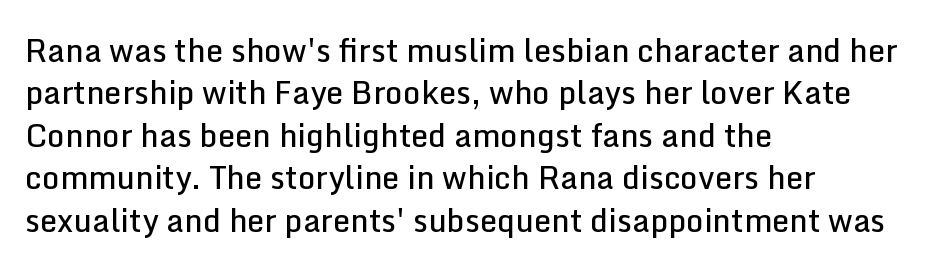
{"serif": "no", "italic": "no", "bold": "semi", "weight": "semibold", "width": "normal", "stroke_contrast": "low", "x_height": "medium", "monospaced": "no", "underline": "no", "align": "left", "line_spacing": "normal", "line_spacing_ratio": 1.37, "letter_spacing": "normal", "letter_spacing_em": 0.0, "glyph_px": 31}
